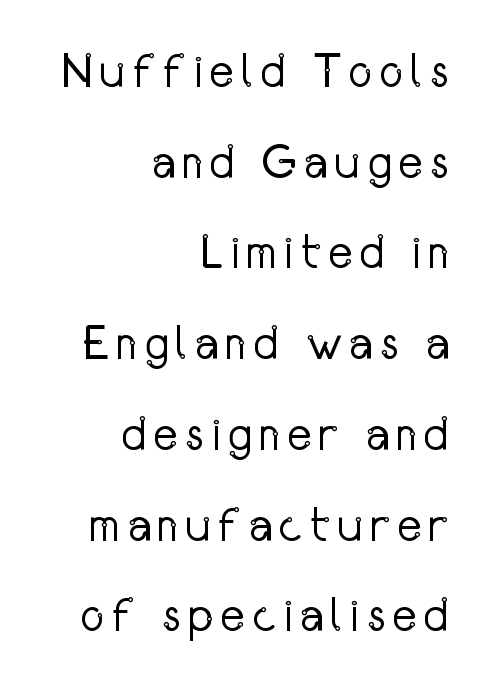
Q: Is the text bold? A: No.
Q: Is the text italic (slanted)? A: No, it is upright.
Q: Is the typeface a serif or a sans-serif typeface? A: Sans-serif.
Q: Is the text underlined? A: No.
Q: How is the paragraph aligned? A: Right-aligned.
Q: Width (condensed, normal, or wide)? A: Condensed.
Q: Stroke contrast? A: Low.
Q: x-height? A: Medium.
Q: Monospaced? A: No.
